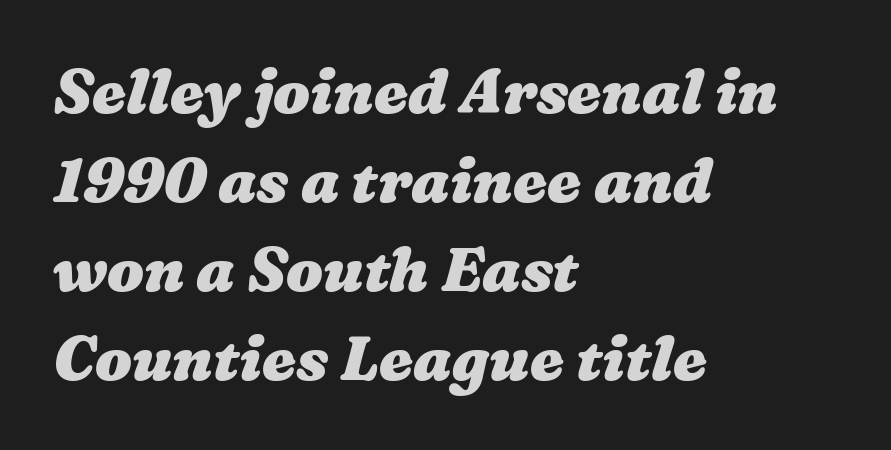
Q: Is the text bold? A: Yes.
Q: Is the text underlined? A: No.
Q: How is the paragraph aligned? A: Left-aligned.
Q: Is the spacing between letters normal or unusually wide? A: Normal.
Q: Is the spacing between lines tight, normal or loose? A: Normal.
Q: Width (condensed, normal, or wide)? A: Wide.
Q: Stroke contrast? A: Medium.
Q: x-height? A: Medium.
Q: Monospaced? A: No.
